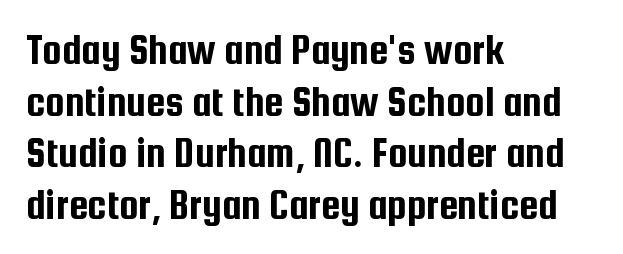
Q: Is the text italic (slanted)? A: No, it is upright.
Q: Is the typeface a serif or a sans-serif typeface? A: Sans-serif.
Q: Is the text underlined? A: No.
Q: How is the paragraph aligned? A: Left-aligned.
Q: Is the spacing between letters normal or unusually wide? A: Normal.
Q: Width (condensed, normal, or wide)? A: Condensed.
Q: Stroke contrast? A: Low.
Q: x-height? A: Medium.
Q: Monospaced? A: No.
